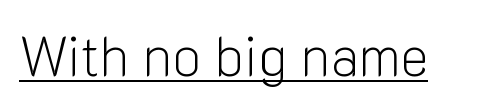
Proportional: the letters do not fall into vertical columns. This rendering leaves character spacing at its baseline value. The rendered words wear a rule along their underside. If you drew a line through each stem, it would be perfectly vertical.
